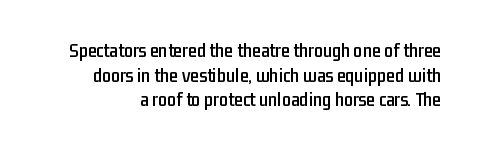
The image shows 20 px text type, upright; set line spacing 1.23x, normal letter spacing, not underlined.
